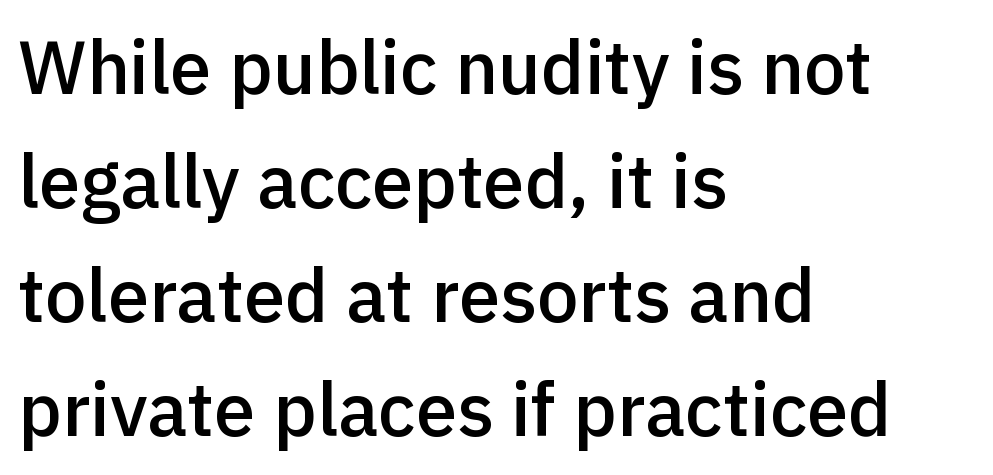
The letters stand straight up with perfectly vertical stems. A bare baseline throughout the passage. The passage shown is typed in a proportional face where columns would drift. Students, this is semibold: more ink than regular, less than bold. This is sans-serif lettering, the kind often seen on screens and signage.
